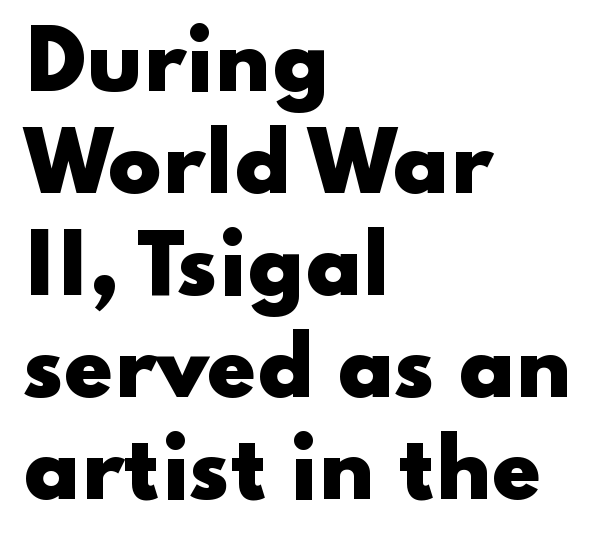
Strokes here are thick enough to call this a true bold. A roman cut, with each character standing at attention. This sample uses plain, unmodified letter spacing. Unlike a traditional serif, this face leaves its strokes unadorned. Line starts are locked; line ends wander. Spacing verdict: proportional, widths tailored to each character.
